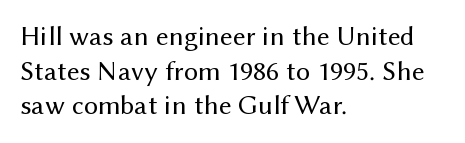
Q: Is the text bold? A: No.
Q: Is the text italic (slanted)? A: No, it is upright.
Q: Is the typeface a serif or a sans-serif typeface? A: Sans-serif.
Q: Is the text underlined? A: No.
Q: How is the paragraph aligned? A: Left-aligned.
Q: Is the spacing between letters normal or unusually wide? A: Normal.
Q: Width (condensed, normal, or wide)? A: Normal.
Q: Stroke contrast? A: Medium.
Q: x-height? A: Medium.
Q: Monospaced? A: No.
